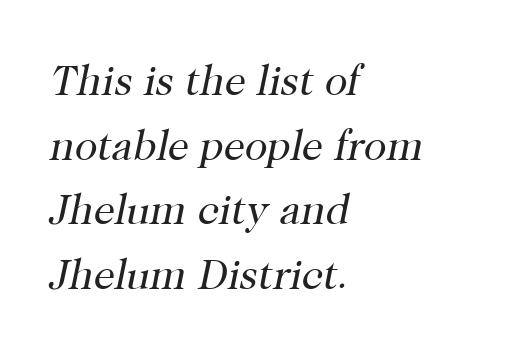
{"serif": "yes", "italic": "yes", "lean": "right", "slant_degrees": 12, "bold": "no", "weight": "regular", "width": "normal", "stroke_contrast": "high", "x_height": "medium", "monospaced": "no", "underline": "no", "align": "left", "line_spacing": "normal", "line_spacing_ratio": 1.54, "letter_spacing": "normal", "letter_spacing_em": 0.0, "glyph_px": 42}
